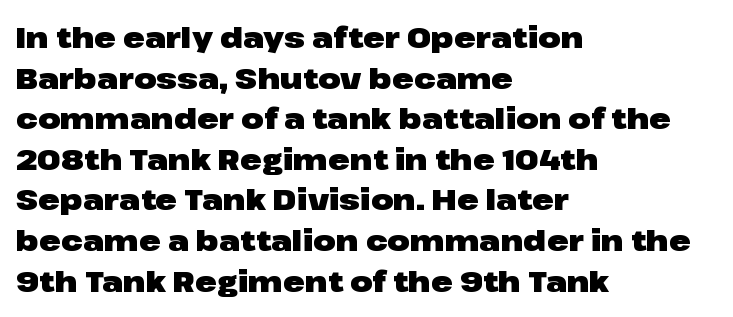
The image shows 29 px heavy, wide sans-serif type, upright; set left-aligned, normal line spacing (1.4x), normal letter spacing, not underlined; low stroke contrast and a medium x-height.
